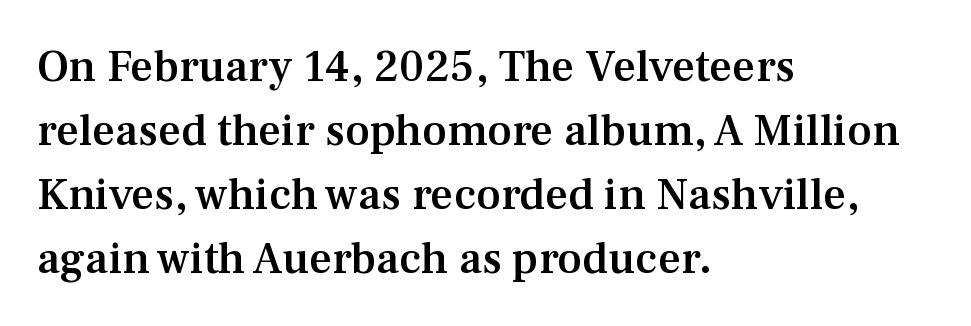
Does the weight exceed regular? Yes, but only to semibold. A bare baseline throughout the passage. Character widths vary here, with narrow letters taking less room than wide ones. No extra tracking has been applied to these lines. Alignment: flush left. Quick note: interline space is typical.
